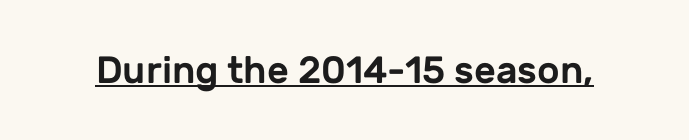
Q: Is the text italic (slanted)? A: No, it is upright.
Q: Is the typeface a serif or a sans-serif typeface? A: Sans-serif.
Q: Is the text underlined? A: Yes.
Q: Is the spacing between letters normal or unusually wide? A: Normal.
Q: Width (condensed, normal, or wide)? A: Normal.
Q: Stroke contrast? A: Low.
Q: x-height? A: Medium.
Q: Monospaced? A: No.
